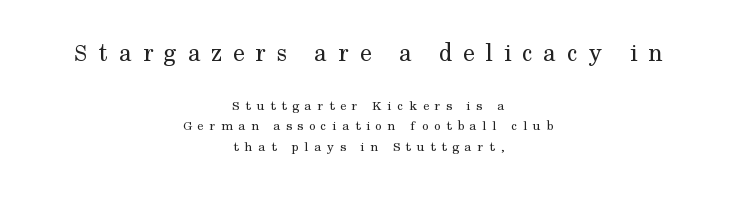
Lines of text with bare space underneath. Does the lettering tilt? It doesn't — this is upright. The typesetting does not lean heavy: it is not bold. A normal amount of white space separates one row of letters from the next. In terms of letterspacing, this is a distinctly airy, spread setting. Size hierarchy here favors the leading block over the trailing one.
